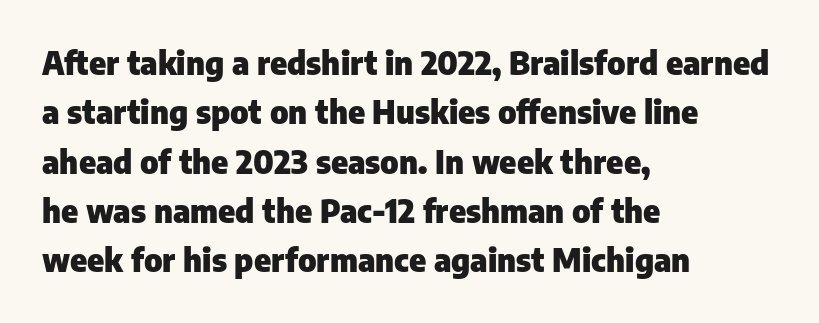
Q: Is the text bold? A: Yes.
Q: Is the text italic (slanted)? A: No, it is upright.
Q: Is the typeface a serif or a sans-serif typeface? A: Sans-serif.
Q: Is the text underlined? A: No.
Q: How is the paragraph aligned? A: Left-aligned.
Q: Is the spacing between letters normal or unusually wide? A: Normal.
Q: Is the spacing between lines tight, normal or loose? A: Normal.
Q: Width (condensed, normal, or wide)? A: Normal.
Q: Stroke contrast? A: Low.
Q: x-height? A: Medium.
Q: Monospaced? A: No.
